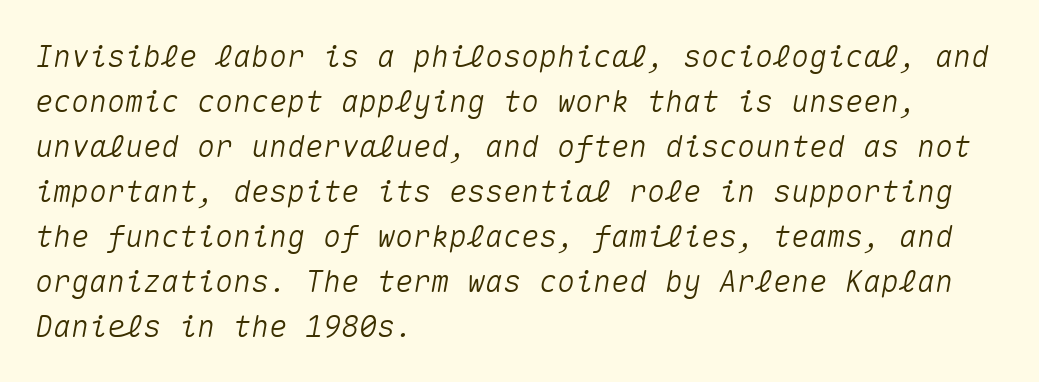
{"italic": "yes", "lean": "right", "slant_degrees": 10, "width": "normal", "stroke_contrast": "medium", "x_height": "medium", "monospaced": "yes", "underline": "no", "align": "left", "line_spacing": "normal", "line_spacing_ratio": 1.5, "letter_spacing": "normal", "letter_spacing_em": 0.0, "glyph_px": 30}
